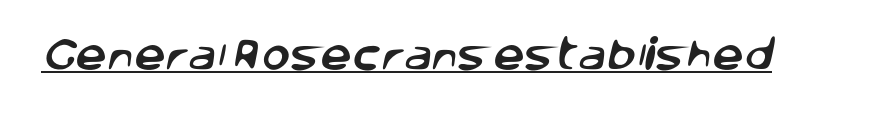
Underlining? Definitely there. Tracking value appears to be zero — textbook default spacing. Proportional: the letters do not fall into vertical columns. Are there feet on the stems? There aren't — it's a sans.
